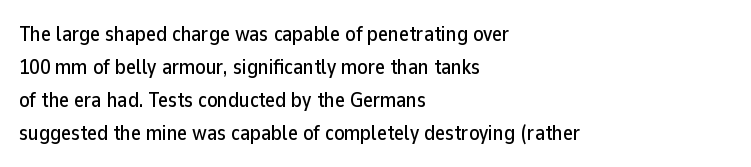
Do the letters lean? They stand straight. You could call the tracking neutral — neither tight nor loose. The passage shown is not underscored anywhere. The ragged edge is on the right, which tells us the setting is flush left. Students, observe: this is what conventionally led text looks like.
